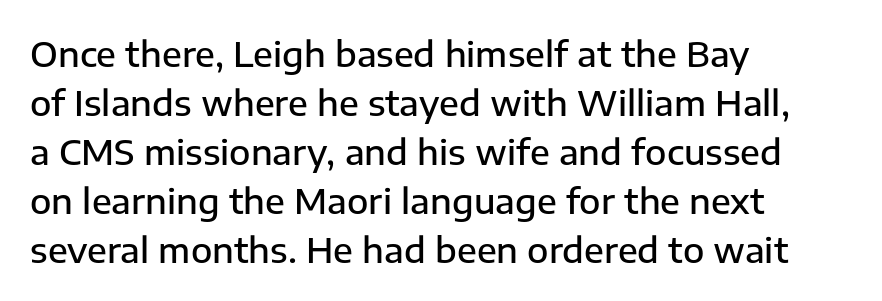
A sans-serif font was chosen for this passage. It's the straight-up-and-down kind of type. Each line starts at the same left margin while the right side varies. Each row of text sits above clean, open space. Compared with typical body copy, the letter spacing here is the same. Looks like regular typesetting: each glyph gets only the width it needs.
